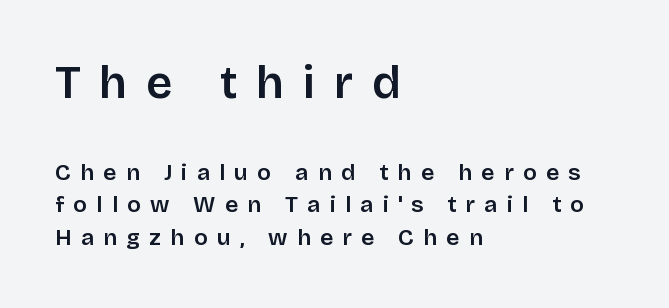
{"serif": "no", "italic": "no", "bold": "semi", "weight": "semibold", "width": "normal", "stroke_contrast": "low", "x_height": "large", "monospaced": "no", "underline": "no", "align": "left", "line_spacing": "normal", "line_spacing_ratio": 1.43, "letter_spacing": "wide", "letter_spacing_em": 0.4, "larger_block": "first", "size_ratio": 2.0, "glyph_px": 46}
